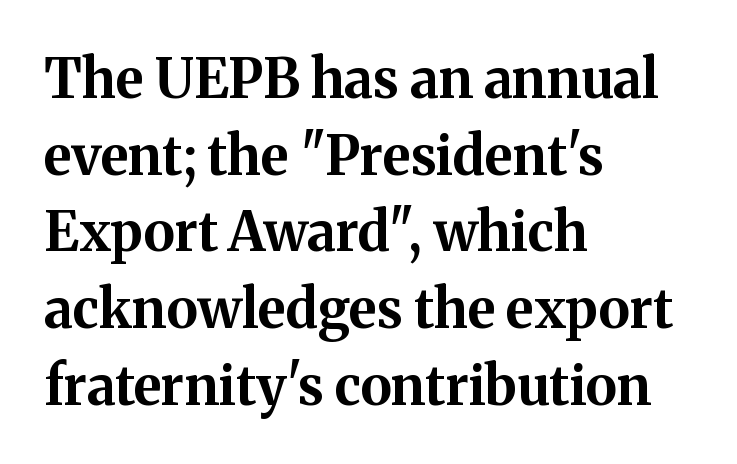
{"serif": "yes", "italic": "no", "bold": "yes", "weight": "bold", "width": "normal", "stroke_contrast": "medium", "x_height": "medium", "monospaced": "no", "underline": "no", "align": "left", "line_spacing": "normal", "line_spacing_ratio": 1.42, "letter_spacing": "normal", "letter_spacing_em": 0.0, "glyph_px": 54}
